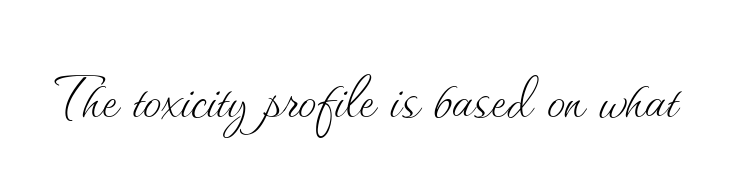
Q: Is the text bold? A: No.
Q: Is the text italic (slanted)? A: Yes.
Q: Is the text underlined? A: No.
Q: Is the spacing between letters normal or unusually wide? A: Normal.
Q: Width (condensed, normal, or wide)? A: Normal.
Q: Stroke contrast? A: Medium.
Q: x-height? A: Small.
Q: Monospaced? A: No.
